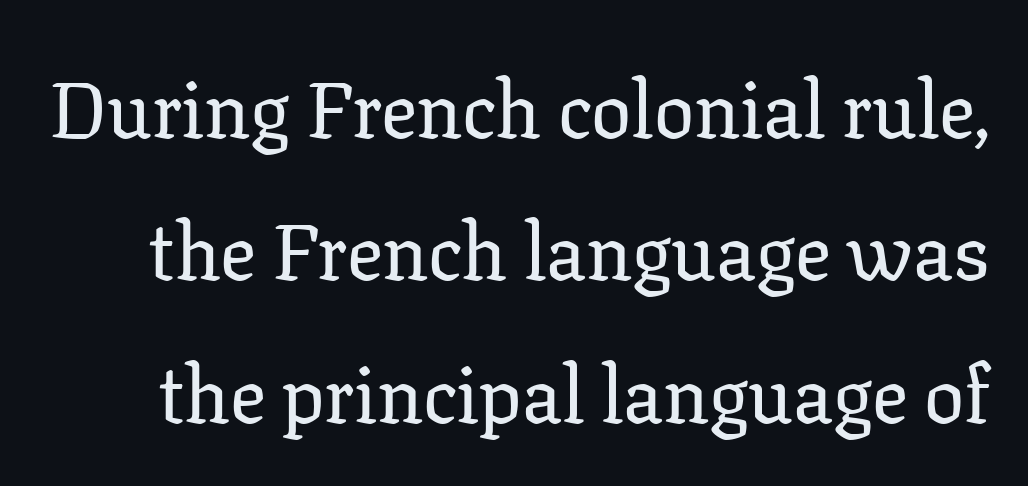
Q: Is the text italic (slanted)? A: No, it is upright.
Q: Is the typeface a serif or a sans-serif typeface? A: Serif.
Q: Is the text underlined? A: No.
Q: Is the spacing between letters normal or unusually wide? A: Normal.
Q: Width (condensed, normal, or wide)? A: Normal.
Q: Stroke contrast? A: Low.
Q: x-height? A: Medium.
Q: Monospaced? A: No.
